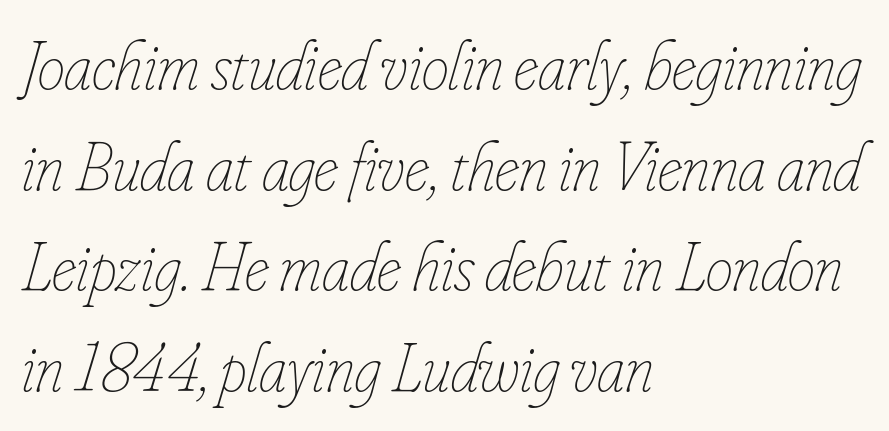
The image shows 69 px thin, condensed type, italic (leaning right); set left-aligned, normal line spacing (1.46x), normal letter spacing, not underlined; low stroke contrast and a small x-height.
